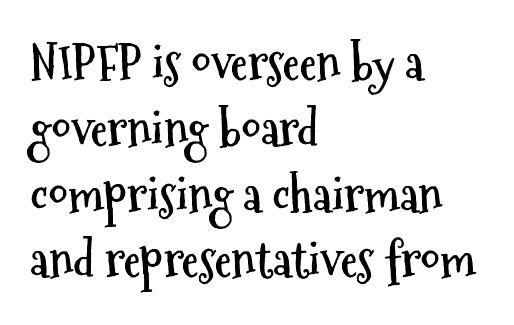
As a designer I'd log this as weight 700, bold. Each letter keeps its own natural width here, so spacing adapts to shape. The compositor pushed each line to the left boundary. The space beneath each line is pristine and unruled. The face used here is rendered with its standard letterfit.
